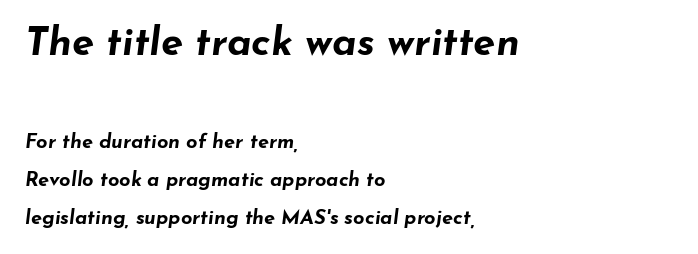
{"italic": "yes", "lean": "right", "slant_degrees": 7, "bold": "yes", "weight": "bold", "width": "wide", "stroke_contrast": "low", "x_height": "small", "monospaced": "no", "underline": "no", "align": "left", "line_spacing": "loose", "line_spacing_ratio": 1.9, "letter_spacing": "normal", "letter_spacing_em": 0.0, "larger_block": "first", "size_ratio": 2.0, "glyph_px": 40}
